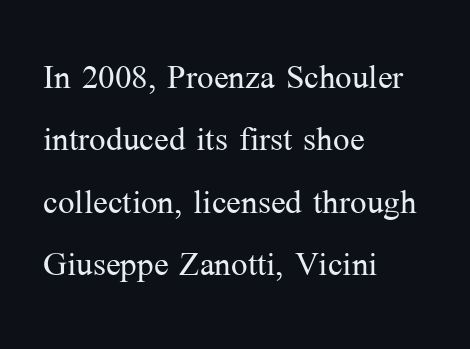
{"serif": "yes", "italic": "no", "bold": "no", "weight": "light", "width": "normal", "stroke_contrast": "medium", "x_height": "medium", "monospaced": "no", "underline": "no", "align": "left", "line_spacing": "normal", "line_spacing_ratio": 1.42, "letter_spacing": "normal", "letter_spacing_em": 0.0, "glyph_px": 44}
